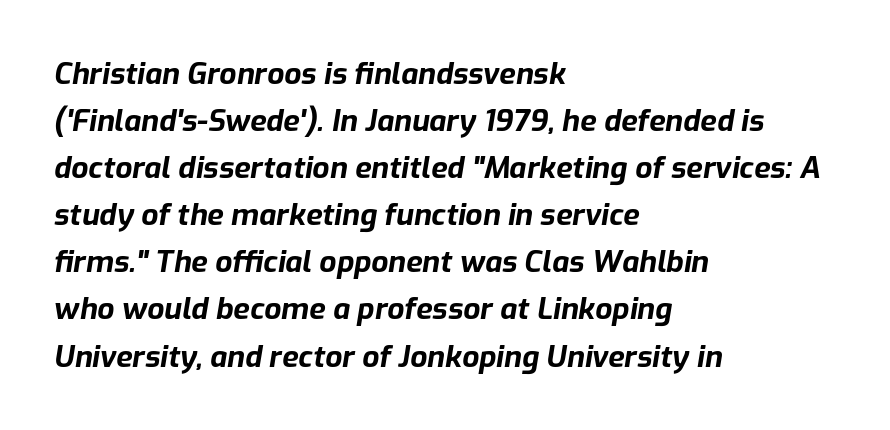
This rendering leaves character spacing at its baseline value. Pretty heavy lettering here — definitely bold. Baseline-to-baseline distance is the conventional proportion of letter height. The font's italic variant was chosen for this text. The paragraph shown leans on its left margin.
